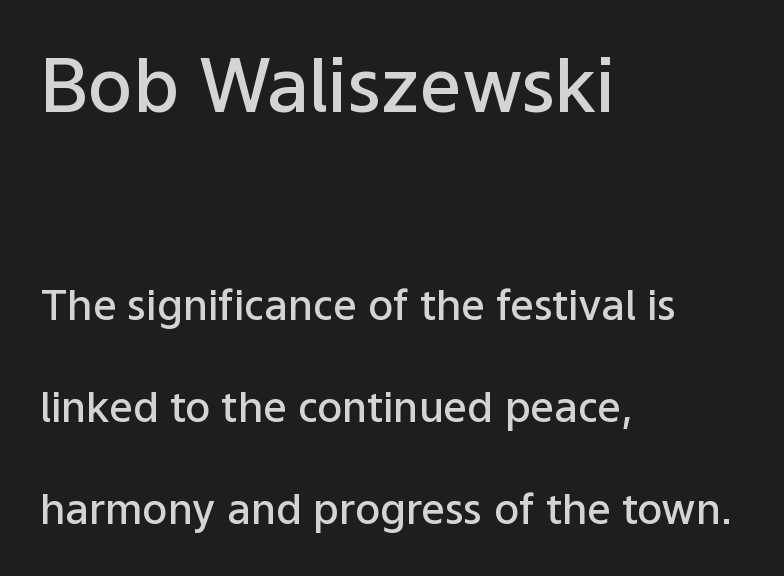
The image shows 74 px semibold sans-serif type, upright; set left-aligned, loose line spacing (2.43x), normal letter spacing, not underlined; the first (top) block is 1.76x larger; low stroke contrast and a medium x-height.
